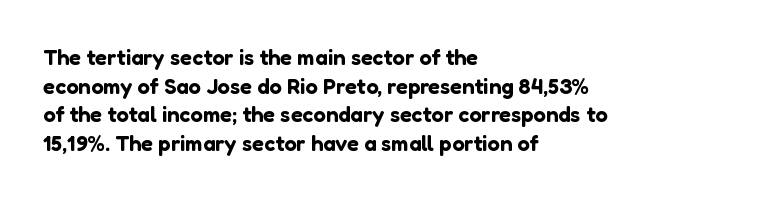
Q: Is the text italic (slanted)? A: No, it is upright.
Q: Is the text underlined? A: No.
Q: How is the paragraph aligned? A: Left-aligned.
Q: Is the spacing between letters normal or unusually wide? A: Normal.
Q: Is the spacing between lines tight, normal or loose? A: Normal.
